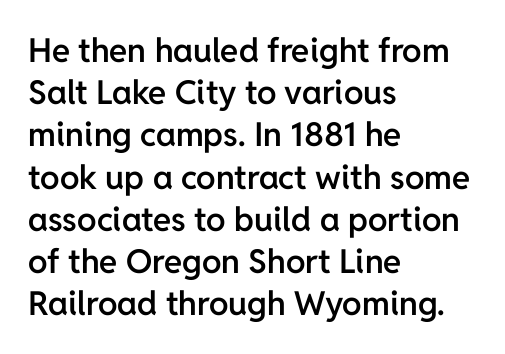
The type is set solid horizontally, with unmodified tracking. Vertically, the passage feels balanced, rows spaced as you'd expect. Anything drawn beneath the words? Only blank space. In terms of posture, this sample is upright. The rag falls on the right side of this text block.
